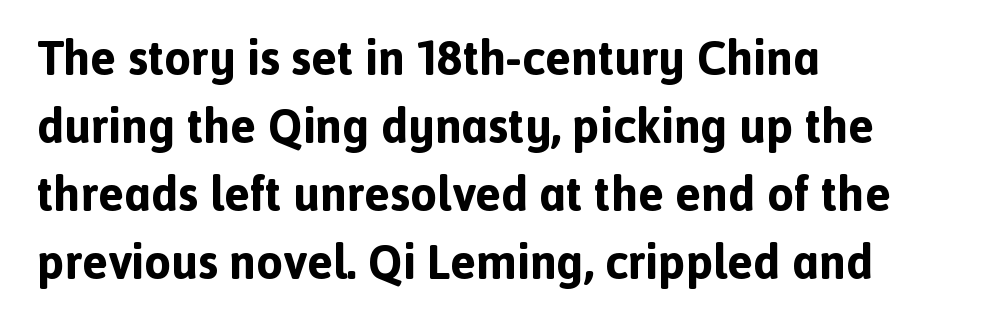
{"serif": "no", "italic": "no", "bold": "yes", "weight": "bold", "width": "normal", "x_height": "medium", "monospaced": "no", "underline": "no", "align": "left", "line_spacing": "normal", "line_spacing_ratio": 1.42, "letter_spacing": "normal", "letter_spacing_em": 0.0, "glyph_px": 48}
